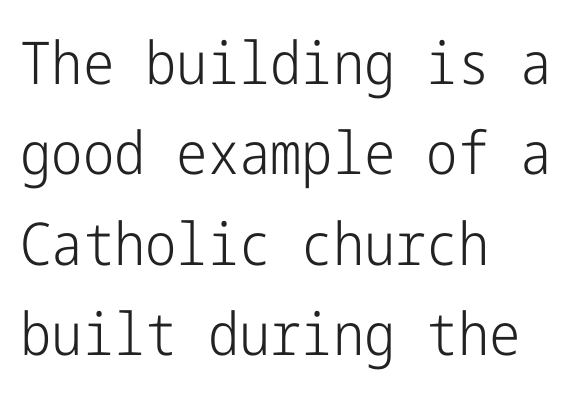
The image shows 59 px light, condensed sans-serif type, upright; set left-aligned, normal line spacing (1.53x), normal letter spacing, not underlined; low stroke contrast and a medium x-height.
